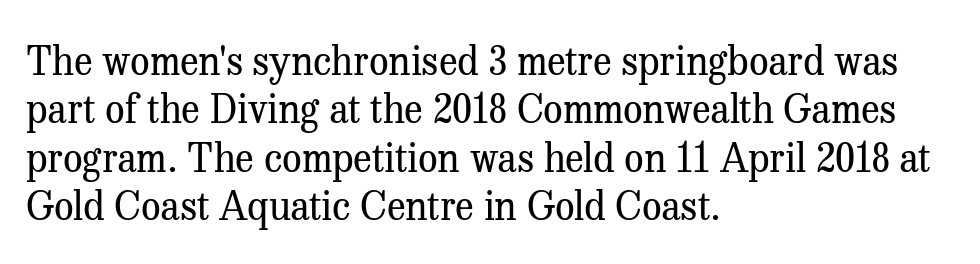
The lettering holds an erect, upright posture throughout. Line starts are locked; line ends wander. Caption: face not bold, strokes unweighted. Character widths vary here, with narrow letters taking less room than wide ones.
